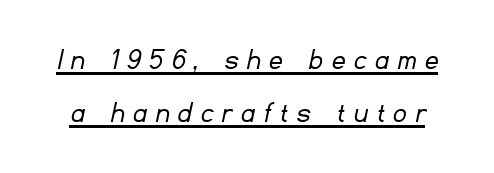
The image shows 32 px light sans-serif type; set normal line spacing (1.67x), unusually wide letter spacing (+0.29 em), underlined; low stroke contrast and a small x-height.
